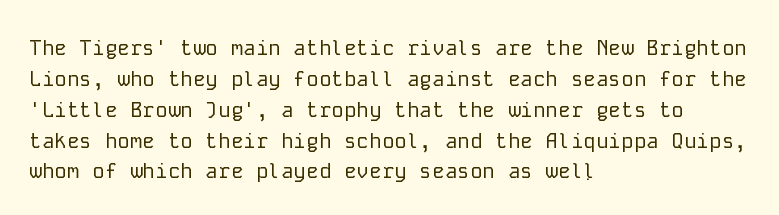
Q: Is the text bold? A: No.
Q: Is the text italic (slanted)? A: No, it is upright.
Q: Is the text underlined? A: No.
Q: How is the paragraph aligned? A: Left-aligned.
Q: Is the spacing between letters normal or unusually wide? A: Normal.
Q: Is the spacing between lines tight, normal or loose? A: Normal.
